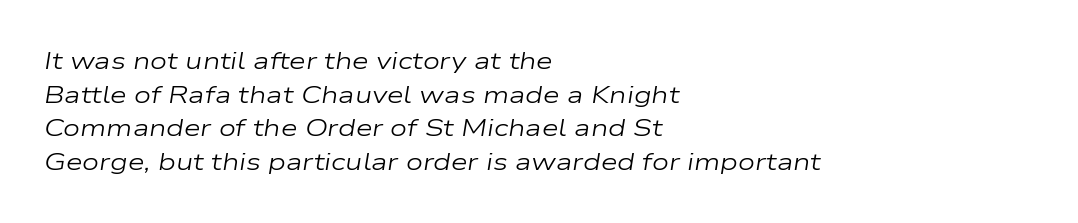
The image shows 24 px text type, italic (leaning right); set left-aligned, normal line spacing (1.4x), normal letter spacing, not underlined.
